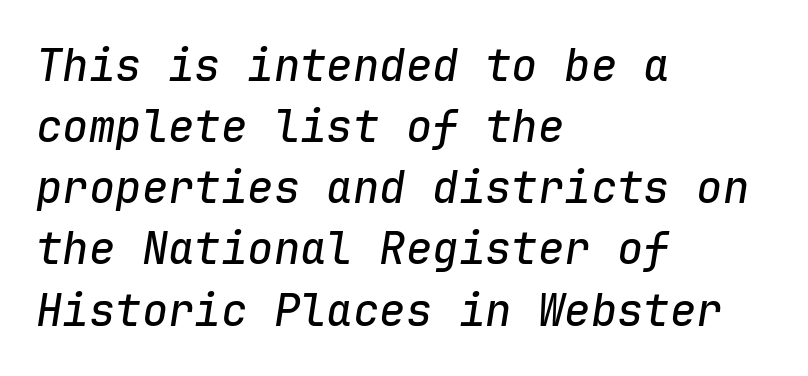
The image shows 44 px text type, italic (leaning right), monospaced; set left-aligned, normal line spacing (1.39x), normal letter spacing, not underlined; low stroke contrast and a medium x-height.
